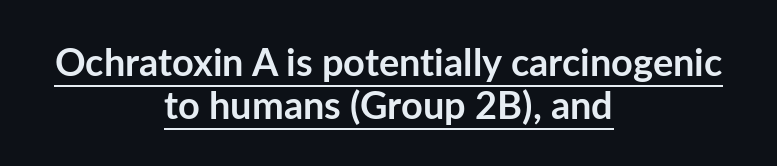
Q: Is the text bold? A: Yes.
Q: Is the text italic (slanted)? A: No, it is upright.
Q: Is the typeface a serif or a sans-serif typeface? A: Sans-serif.
Q: Is the text underlined? A: Yes.
Q: How is the paragraph aligned? A: Centered.
Q: Is the spacing between letters normal or unusually wide? A: Normal.
Q: Is the spacing between lines tight, normal or loose? A: Tight.
Q: Width (condensed, normal, or wide)? A: Normal.
Q: Stroke contrast? A: Low.
Q: x-height? A: Medium.
Q: Monospaced? A: No.
